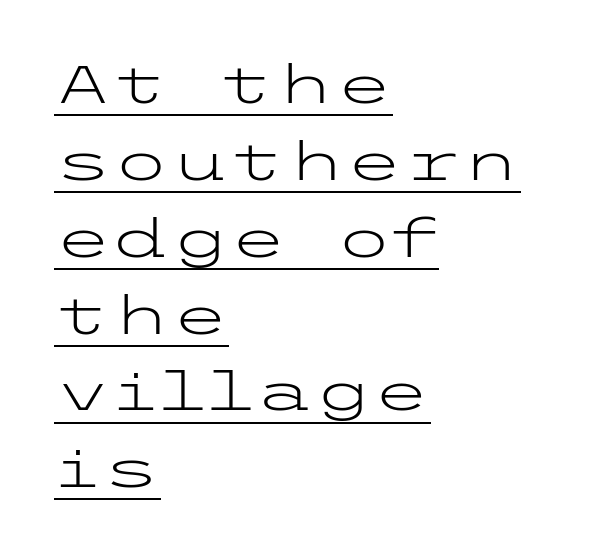
{"serif": "no", "italic": "no", "bold": "no", "weight": "light", "width": "wide", "stroke_contrast": "low", "x_height": "medium", "underline": "yes", "align": "left", "line_spacing": "normal", "line_spacing_ratio": 1.45, "letter_spacing": "normal", "letter_spacing_em": 0.0, "glyph_px": 53}
